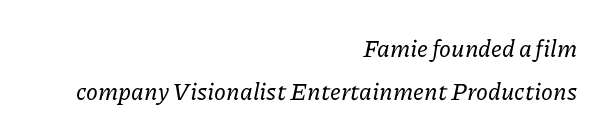
{"italic": "yes", "lean": "right", "slant_degrees": 11, "underline": "no", "align": "right", "line_spacing_ratio": 1.8, "letter_spacing": "normal", "letter_spacing_em": 0.0, "glyph_px": 24}
